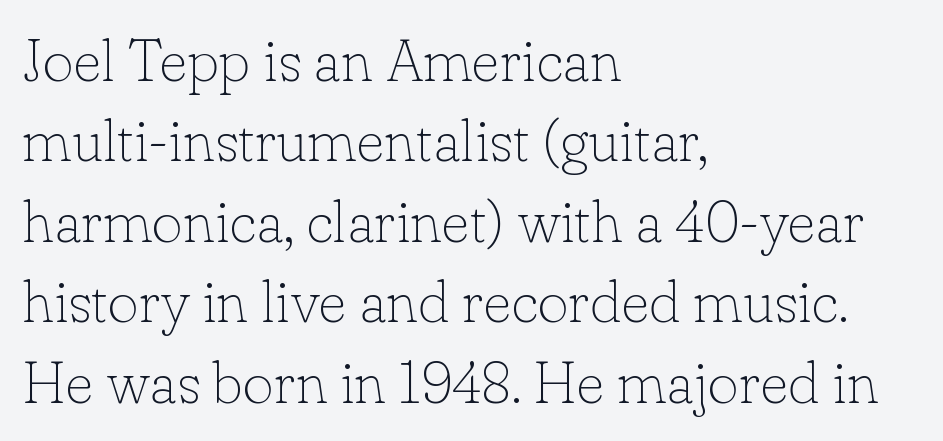
The image shows 60 px thin serif type, upright; set left-aligned, normal line spacing (1.34x), normal letter spacing, not underlined; low stroke contrast and a small x-height.
